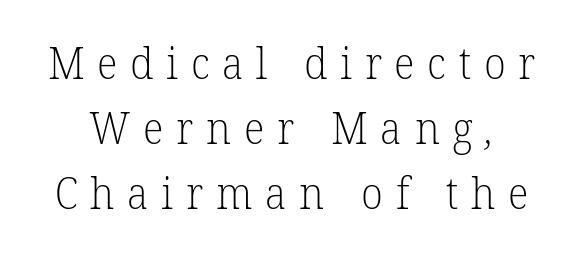
The image shows 44 px light serif type; set normal line spacing (1.48x), unusually wide letter spacing (+0.29 em), not underlined; low stroke contrast and a medium x-height.
